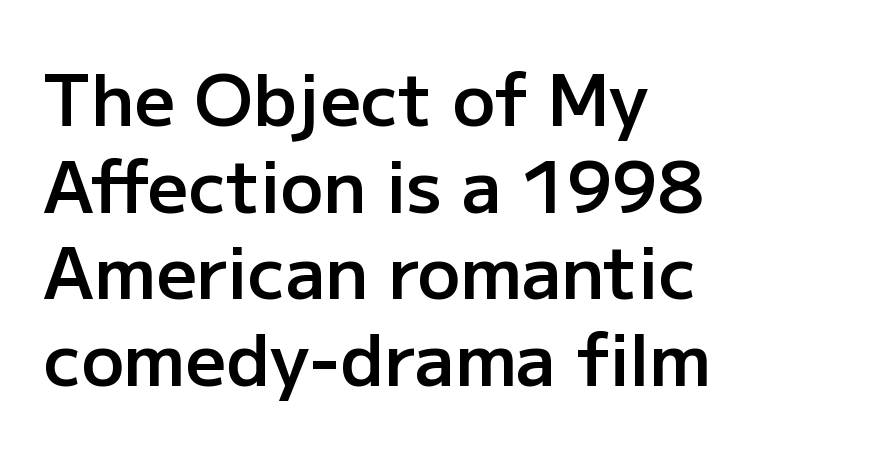
Q: Is the text bold? A: Semi-bold.
Q: Is the text italic (slanted)? A: No, it is upright.
Q: Is the typeface a serif or a sans-serif typeface? A: Sans-serif.
Q: Is the text underlined? A: No.
Q: How is the paragraph aligned? A: Left-aligned.
Q: Is the spacing between letters normal or unusually wide? A: Normal.
Q: Width (condensed, normal, or wide)? A: Normal.
Q: Stroke contrast? A: Low.
Q: x-height? A: Medium.
Q: Monospaced? A: No.
